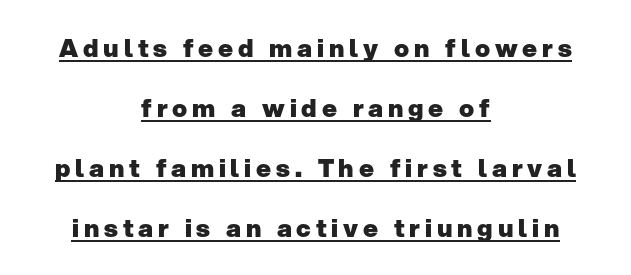
Q: Is the text bold? A: Yes.
Q: Is the text italic (slanted)? A: No, it is upright.
Q: Is the text underlined? A: Yes.
Q: How is the paragraph aligned? A: Centered.
Q: Is the spacing between lines tight, normal or loose? A: Loose.
